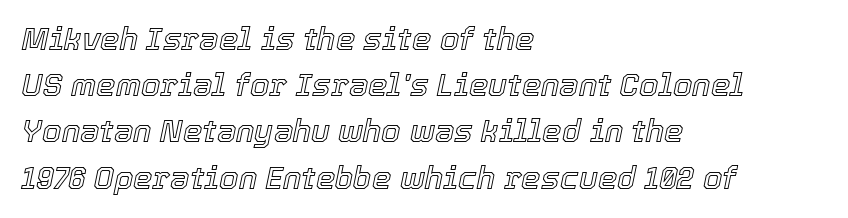
{"italic": "yes", "lean": "right", "slant_degrees": 12, "width": "normal", "x_height": "medium", "monospaced": "no", "underline": "no", "align": "left", "line_spacing": "normal", "line_spacing_ratio": 1.49, "letter_spacing": "normal", "letter_spacing_em": 0.0, "glyph_px": 31}
